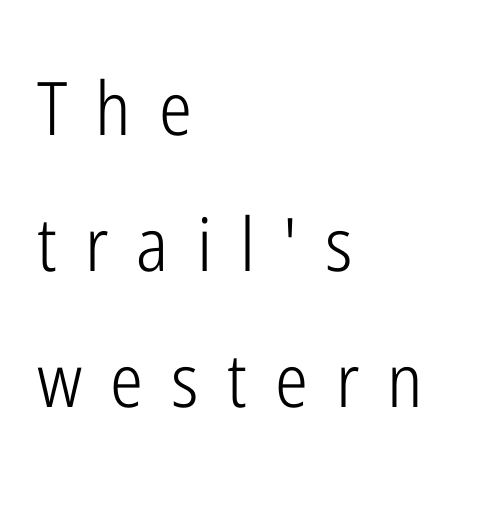
Which margin do the lines hug? The left one — the right edge is uneven. The zone under the glyphs is completely vacant. Check where the strokes stop: nothing finishes them off — pure sans. The font's upright variant was chosen for this text. Between one letter and the next there's a generous, obvious gap. Varying glyph widths throughout — classic text-font behaviour.
